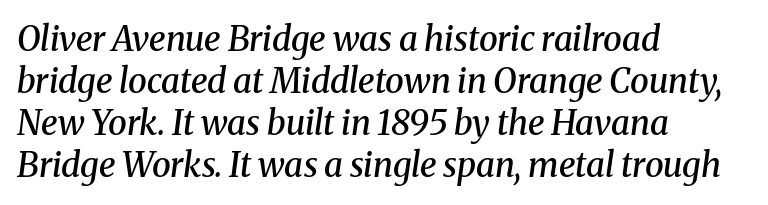
Beneath every word, the page is bare. Standard letterfit; no display-style spreading of the glyphs. The rendering uses natural spacing where letterforms have individual widths. Short and long lines alike share a common starting point at left. The passage shown is semibold, sitting just below true bold. What kind of face is this? One with serifs.
